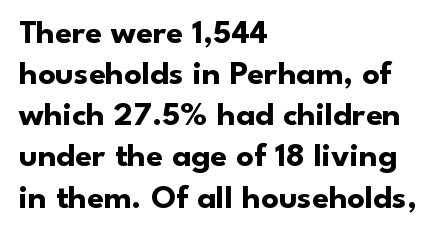
Q: Is the text bold? A: Yes.
Q: Is the text italic (slanted)? A: No, it is upright.
Q: Is the typeface a serif or a sans-serif typeface? A: Sans-serif.
Q: Is the text underlined? A: No.
Q: How is the paragraph aligned? A: Left-aligned.
Q: Is the spacing between letters normal or unusually wide? A: Normal.
Q: Width (condensed, normal, or wide)? A: Normal.
Q: Stroke contrast? A: Low.
Q: x-height? A: Small.
Q: Monospaced? A: No.
